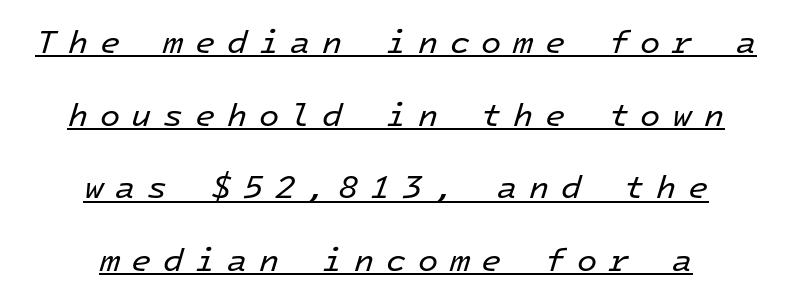
Does the lettering tilt? It does — this is italic. Observe the wide spacing: letters keep a clear distance from each other. Whoever set this chose breathing room over compactness in the vertical rhythm. Nothing heavy about these letters — not bold at all. Casual observation: everything's sitting right in the middle. Monospaced: the letters line up in strict vertical columns.
